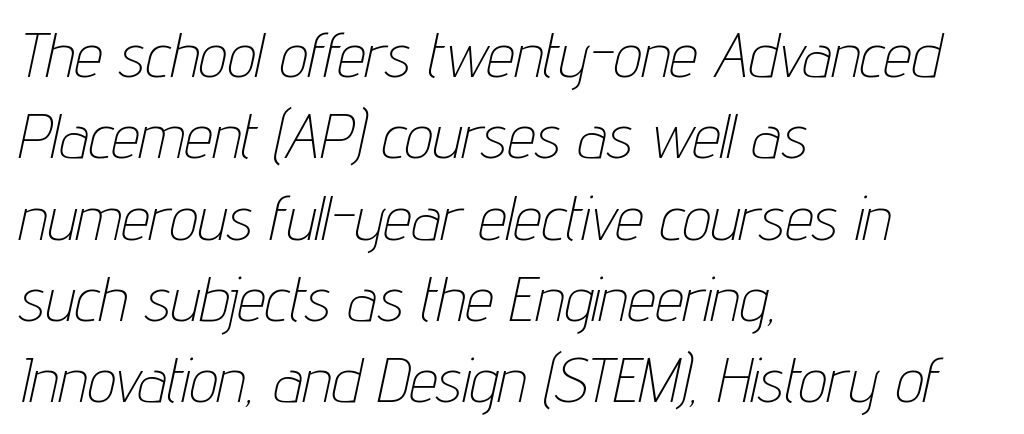
{"italic": "yes", "lean": "right", "slant_degrees": 12, "bold": "no", "weight": "thin", "width": "condensed", "stroke_contrast": "low", "x_height": "medium", "monospaced": "no", "underline": "no", "align": "left", "line_spacing": "normal", "line_spacing_ratio": 1.29, "letter_spacing": "normal", "letter_spacing_em": 0.0, "glyph_px": 63}
